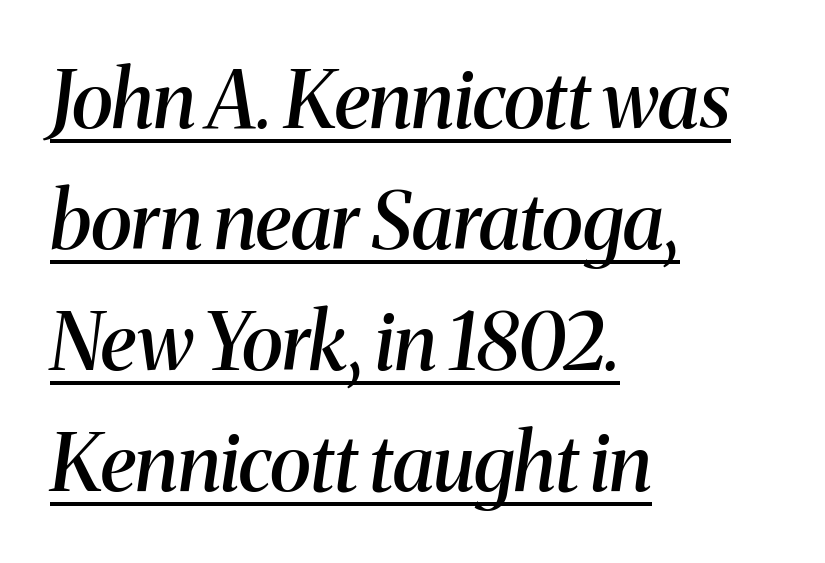
Q: Is the text bold? A: Semi-bold.
Q: Is the text italic (slanted)? A: Yes, it leans right by about 8 degrees.
Q: Is the typeface a serif or a sans-serif typeface? A: Serif.
Q: Is the text underlined? A: Yes.
Q: How is the paragraph aligned? A: Left-aligned.
Q: Is the spacing between letters normal or unusually wide? A: Normal.
Q: Is the spacing between lines tight, normal or loose? A: Normal.
Q: Width (condensed, normal, or wide)? A: Normal.
Q: Stroke contrast? A: Medium.
Q: x-height? A: Medium.
Q: Monospaced? A: No.
